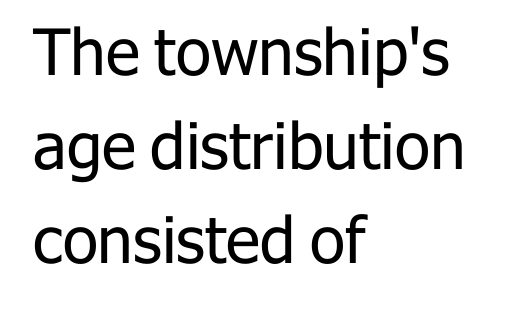
{"serif": "no", "italic": "no", "bold": "no", "weight": "regular", "width": "normal", "stroke_contrast": "low", "x_height": "medium", "monospaced": "no", "underline": "no", "align": "left", "line_spacing": "normal", "line_spacing_ratio": 1.47, "letter_spacing": "normal", "letter_spacing_em": 0.0, "glyph_px": 64}
